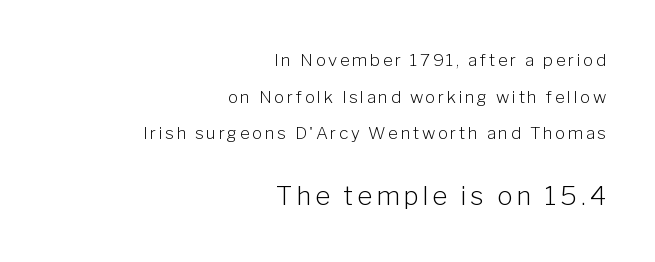
These glyphs show unthickened strokes, regular width or finer. The axis of the letterforms is exactly vertical. The passage is arranged like a letterhead date or caption credit — flush right. The second block has been scaled up relative to the first. The block of text is sparse from top to bottom, with ample space between rows. Descenders are the only things crossing below the line.
